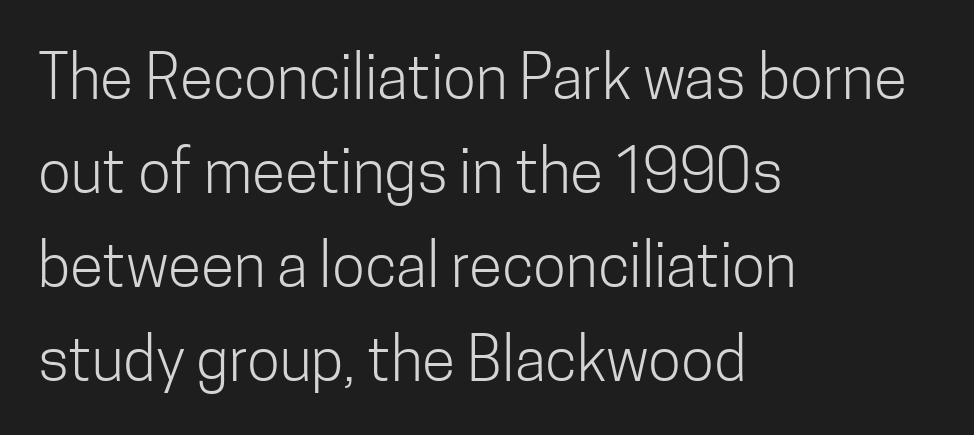
Q: Is the text bold? A: No.
Q: Is the text italic (slanted)? A: No, it is upright.
Q: Is the typeface a serif or a sans-serif typeface? A: Sans-serif.
Q: Is the text underlined? A: No.
Q: How is the paragraph aligned? A: Left-aligned.
Q: Is the spacing between letters normal or unusually wide? A: Normal.
Q: Is the spacing between lines tight, normal or loose? A: Normal.
Q: Width (condensed, normal, or wide)? A: Condensed.
Q: Stroke contrast? A: Low.
Q: x-height? A: Medium.
Q: Monospaced? A: No.
